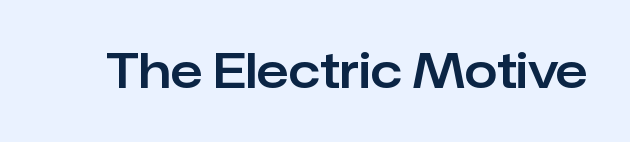
{"serif": "no", "italic": "no", "width": "normal", "stroke_contrast": "low", "x_height": "medium", "monospaced": "no", "underline": "no", "letter_spacing": "normal", "letter_spacing_em": 0.0, "glyph_px": 47}
